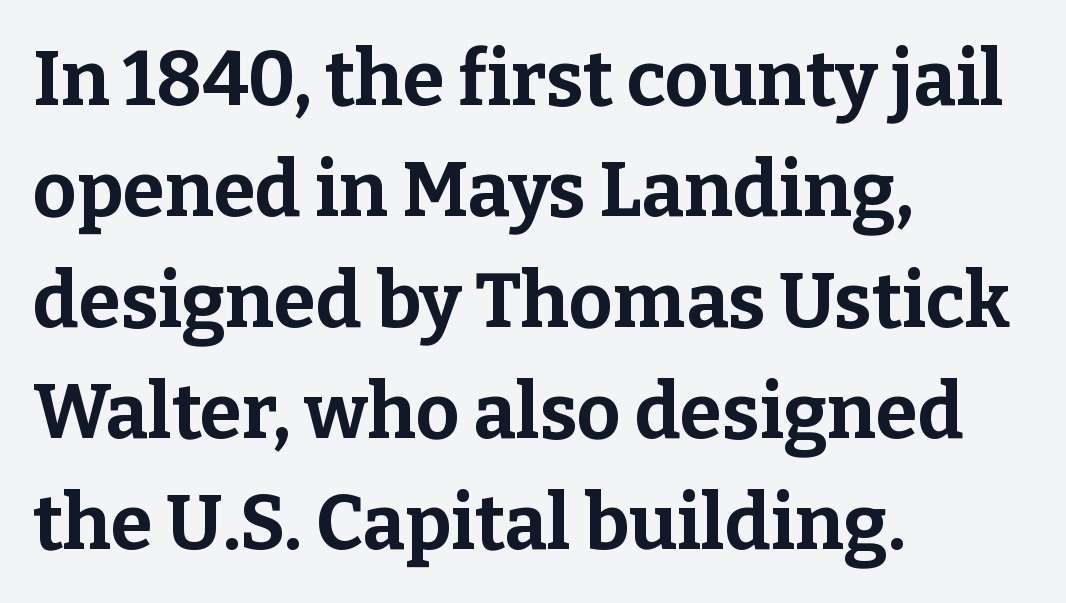
Q: Is the text bold? A: Yes.
Q: Is the text italic (slanted)? A: No, it is upright.
Q: Is the typeface a serif or a sans-serif typeface? A: Serif.
Q: Is the text underlined? A: No.
Q: How is the paragraph aligned? A: Left-aligned.
Q: Is the spacing between letters normal or unusually wide? A: Normal.
Q: Is the spacing between lines tight, normal or loose? A: Normal.
Q: Width (condensed, normal, or wide)? A: Normal.
Q: Stroke contrast? A: Low.
Q: x-height? A: Medium.
Q: Monospaced? A: No.
